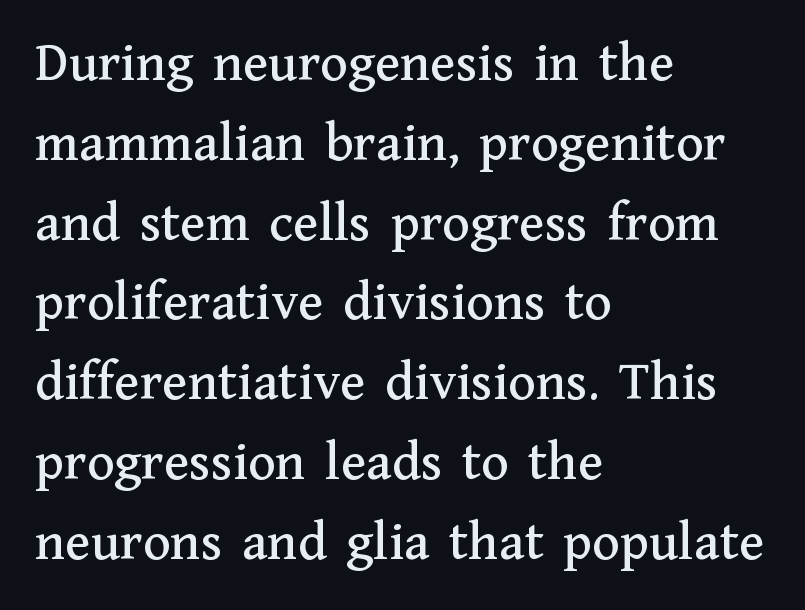
The image shows 57 px serif type, upright; set left-aligned, normal line spacing (1.4x), normal letter spacing, not underlined; medium stroke contrast and a medium x-height.
